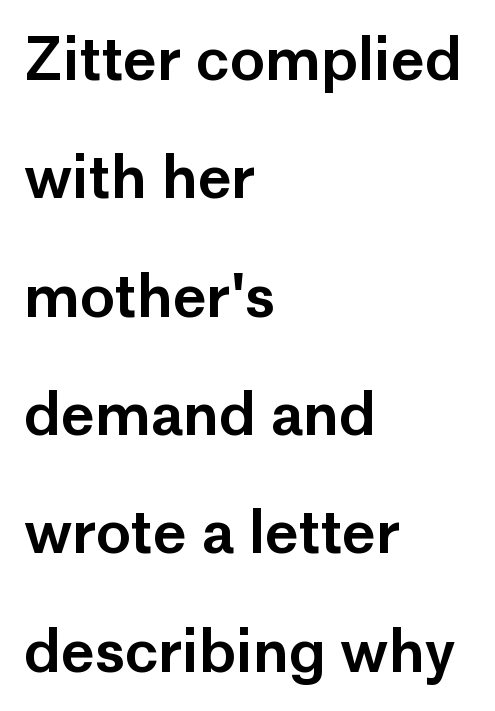
Descender tails drop into unmarked territory. This is sans-serif lettering, the kind often seen on screens and signage. The letterforms sit shoulder to shoulder at normal distance. Posture: straight, roman, zero tilt.
